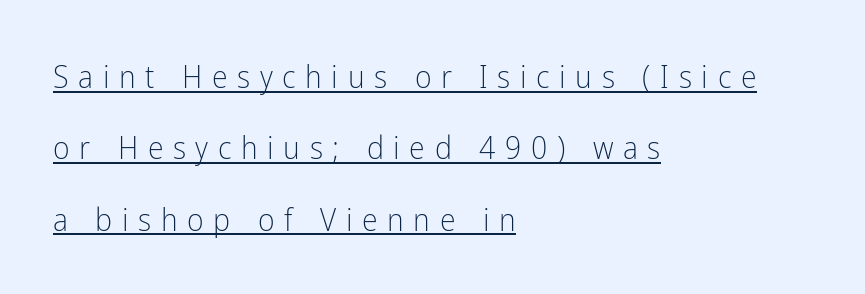
Beneath each row of characters lies a ruled line. Loosely led — the rows are spread out. The font's upright variant was chosen for this text. Between one letter and the next there's a generous, obvious gap. Stem width sits at or under what a default text font uses.
